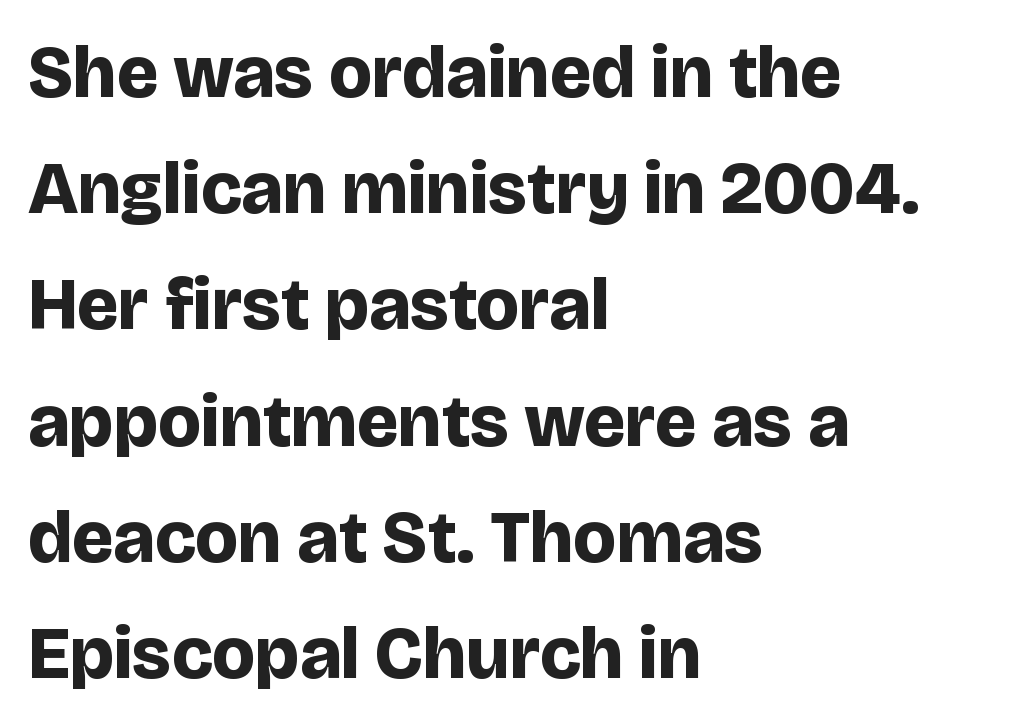
Q: Is the text bold? A: Yes.
Q: Is the text italic (slanted)? A: No, it is upright.
Q: Is the typeface a serif or a sans-serif typeface? A: Sans-serif.
Q: Is the text underlined? A: No.
Q: How is the paragraph aligned? A: Left-aligned.
Q: Is the spacing between letters normal or unusually wide? A: Normal.
Q: Is the spacing between lines tight, normal or loose? A: Normal.
Q: Width (condensed, normal, or wide)? A: Normal.
Q: Stroke contrast? A: Low.
Q: x-height? A: Large.
Q: Monospaced? A: No.
